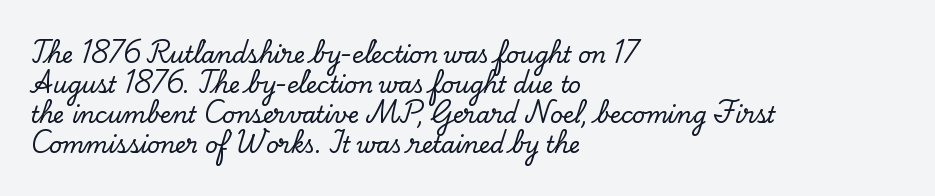
The image shows 22 px text type; set left-aligned, normal line spacing (1.37x), normal letter spacing, not underlined.
